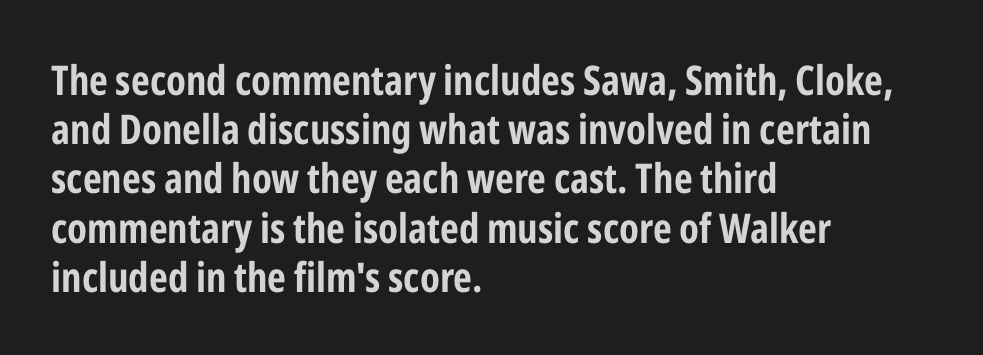
Is this a fixed-width face? No — the glyphs have proportional, varying widths. Caption: standard tracking, unaltered. The designer went with a sans here, leaving each stem footless. Rule under the text: the space is simply empty. Quick note: not italic, upright.
